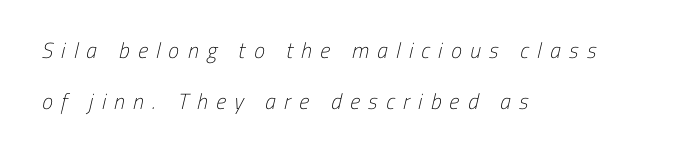
Letter spacing: wide. Rows of type keep a wide berth in the vertical direction. No extra ink here — the face is not bold. Layout note: lines flush left. Underline: absent.
